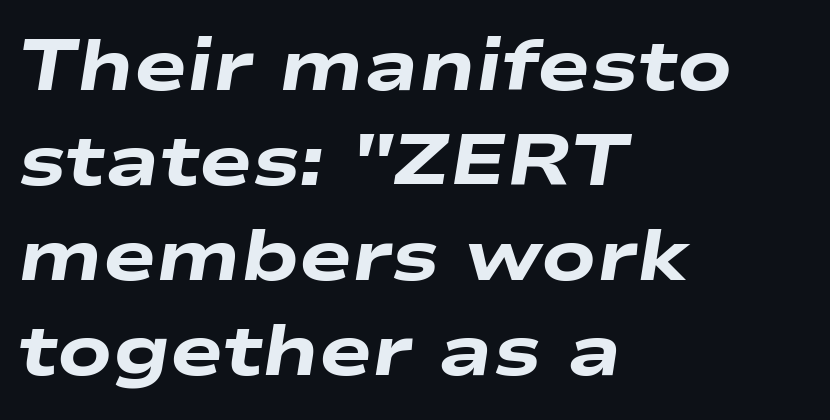
The space directly below the letters is spotless. There's an unmistakable incline to the writing here. Note the varied advance widths — an 'i' is clearly narrower than an 'm'. Leftover space on each line is placed entirely after the last word. The space between consecutive lines is moderate.
